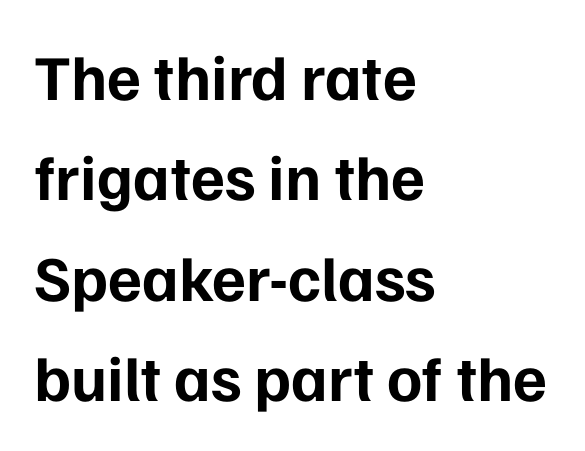
The image shows 64 px bold sans-serif type, upright; set left-aligned, normal line spacing (1.57x), normal letter spacing, not underlined; low stroke contrast and a medium x-height.
